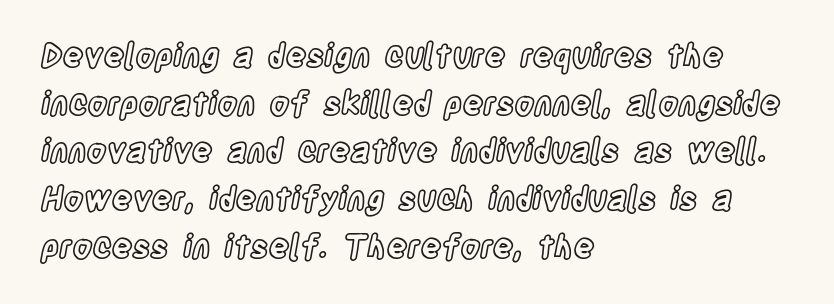
Q: Is the text italic (slanted)? A: Yes.
Q: Is the text underlined? A: No.
Q: How is the paragraph aligned? A: Left-aligned.
Q: Is the spacing between letters normal or unusually wide? A: Normal.
Q: Is the spacing between lines tight, normal or loose? A: Normal.
Q: Width (condensed, normal, or wide)? A: Condensed.
Q: x-height? A: Large.
Q: Monospaced? A: No.
